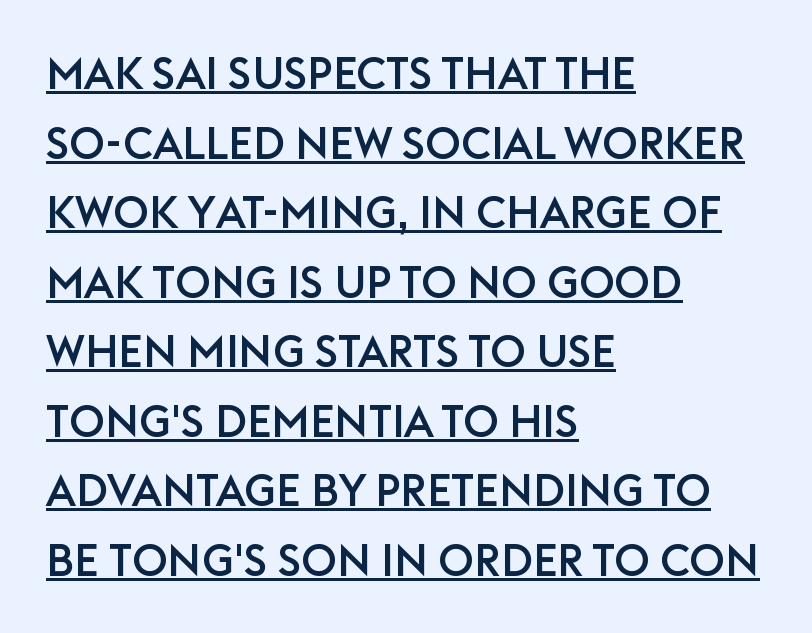
{"serif": "no", "italic": "no", "width": "normal", "stroke_contrast": "low", "x_height": "large", "monospaced": "no", "underline": "yes", "align": "left", "line_spacing": "normal", "line_spacing_ratio": 1.58, "letter_spacing": "normal", "letter_spacing_em": 0.0, "glyph_px": 44}
